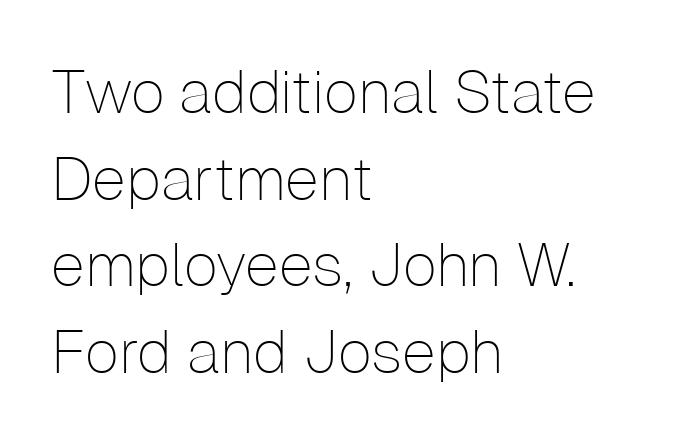
The image shows 61 px thin sans-serif type, upright; set left-aligned, normal line spacing (1.42x), normal letter spacing, not underlined; low stroke contrast and a medium x-height.
